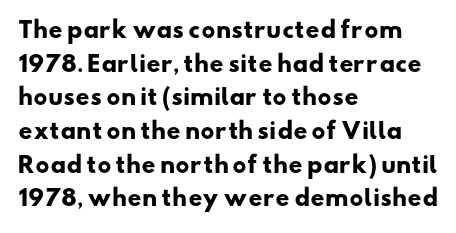
The image shows 22 px bold type; set left-aligned, normal line spacing (1.53x), normal letter spacing, not underlined.
